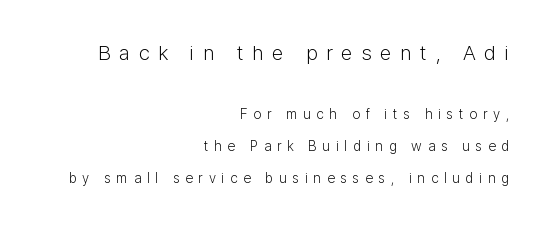
The image shows 21 px text type, upright; set right-aligned, loose line spacing (2.28x), unusually wide letter spacing (+0.41 em), not underlined; the first (top) block is 1.5x larger.
